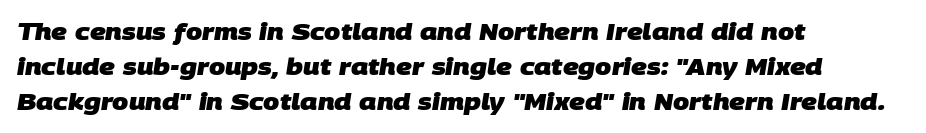
Each glyph is drawn with heavy, bold strokes. This rendering features lettering with no underline. Successive baselines arrive at the customary interval. Which margin do the lines hug? The left one — the right edge is uneven.
